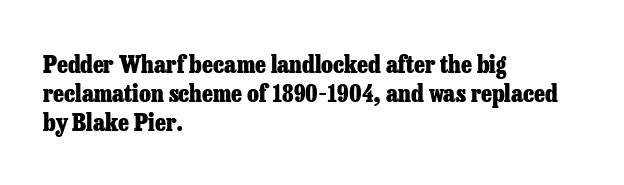
A classic flush-left, rag-right setting is used for this passage. Plenty of ink on the page — the face is bold. A typesetter would mark this as roman, not italic. In terms of letterspacing, this is plain default setting. The zone under the glyphs is completely vacant.
